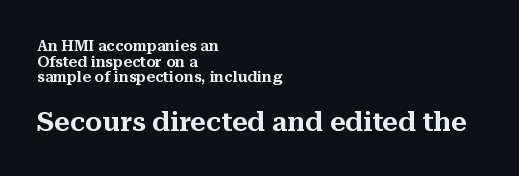
{"italic": "no", "underline": "no", "align": "left", "line_spacing": "tight", "line_spacing_ratio": 1.04, "letter_spacing": "normal", "letter_spacing_em": 0.0, "larger_block": "second", "size_ratio": 1.8, "glyph_px": 27}
